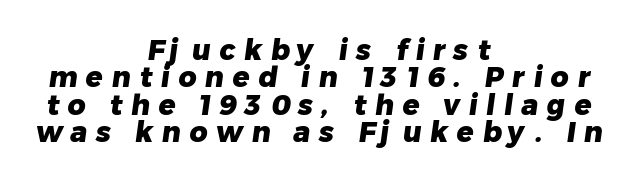
{"serif": "no", "bold": "yes", "weight": "heavy", "width": "normal", "stroke_contrast": "low", "x_height": "medium", "monospaced": "no", "underline": "no", "align": "center", "line_spacing": "tight", "line_spacing_ratio": 0.98, "letter_spacing": "wide", "letter_spacing_em": 0.31, "glyph_px": 28}
